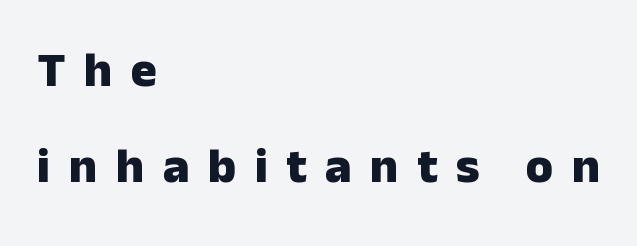
Q: Is the text bold? A: Yes.
Q: Is the text italic (slanted)? A: No, it is upright.
Q: Is the typeface a serif or a sans-serif typeface? A: Sans-serif.
Q: Is the text underlined? A: No.
Q: How is the paragraph aligned? A: Left-aligned.
Q: Is the spacing between letters normal or unusually wide? A: Unusually wide.
Q: Is the spacing between lines tight, normal or loose? A: Loose.
Q: Width (condensed, normal, or wide)? A: Normal.
Q: Stroke contrast? A: Low.
Q: x-height? A: Medium.
Q: Monospaced? A: No.
